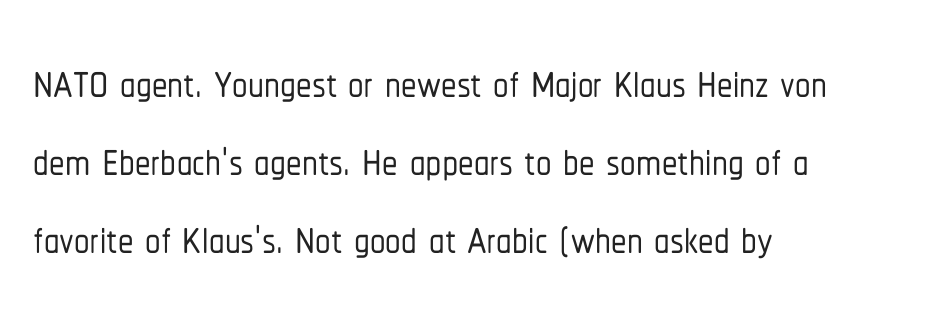
Note the varied advance widths — an 'i' is clearly narrower than an 'm'. The face used here is rendered with its standard letterfit. Vertical strokes here are truly vertical. Is this a sans? Yes — the strokes have no serifs. The space between consecutive lines is moderate.
